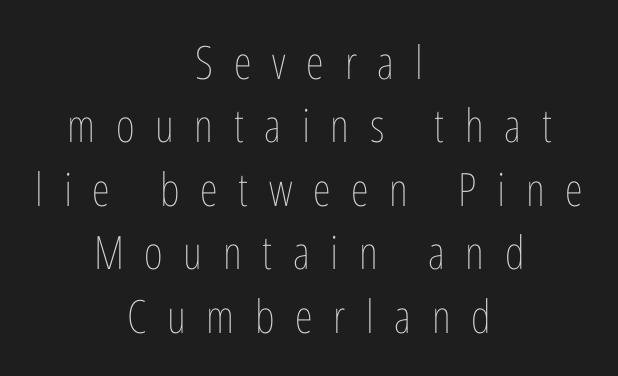
Here the glyphs are tracked loosely, breaking word shapes into spaced letters. The characters are drawn with everyday or finer stroke widths. Has an underline been added? It has not. Where is the straight margin? There isn't one; the lines are centered. Spacing verdict: proportional, widths tailored to each character.
